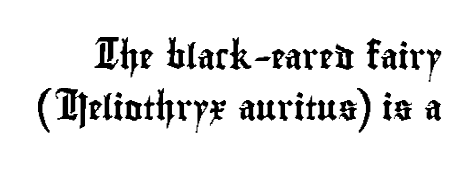
{"italic": "no", "underline": "no", "line_spacing": "loose", "line_spacing_ratio": 2.05, "letter_spacing": "normal", "letter_spacing_em": 0.0, "glyph_px": 25}
